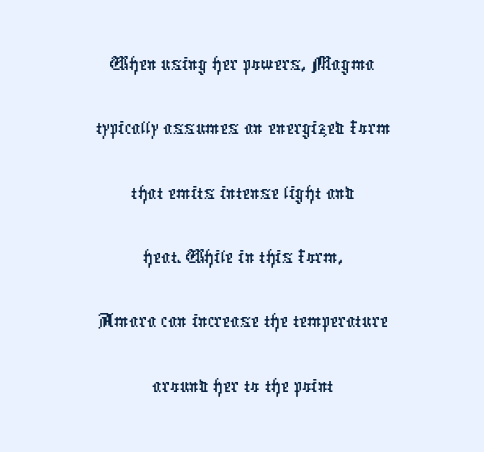
{"serif": "no", "width": "condensed", "stroke_contrast": "low", "x_height": "medium", "monospaced": "no", "underline": "no", "align": "center", "line_spacing": "normal", "line_spacing_ratio": 1.43, "letter_spacing": "normal", "letter_spacing_em": 0.0, "glyph_px": 45}
